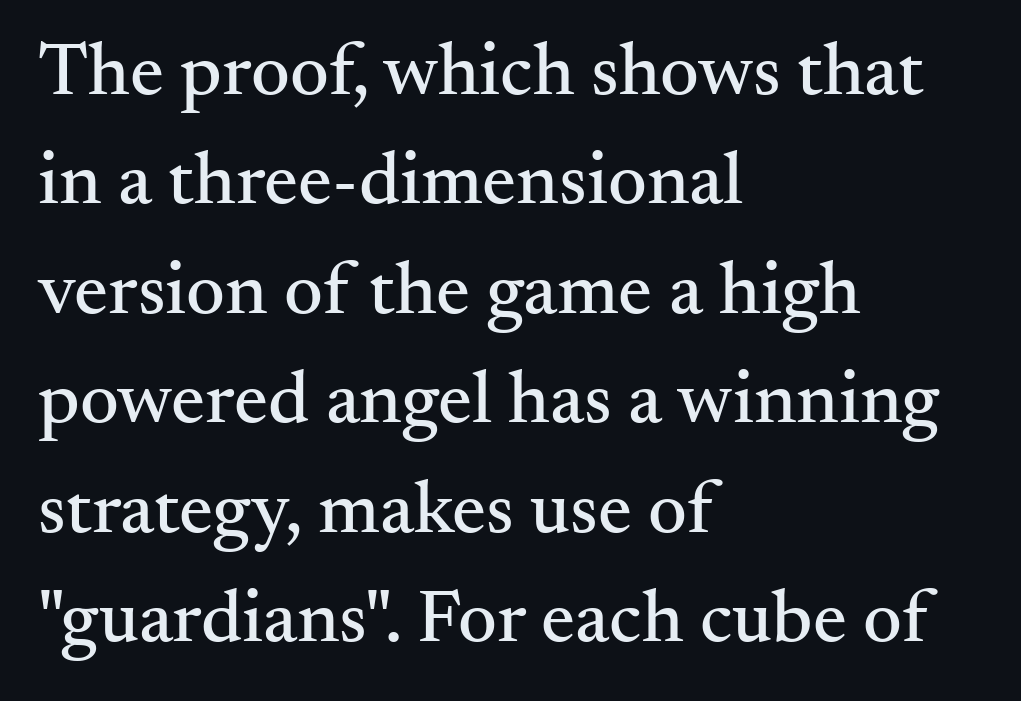
The image shows 76 px serif type, upright; set left-aligned, normal line spacing (1.44x), normal letter spacing, not underlined; medium stroke contrast and a small x-height.
